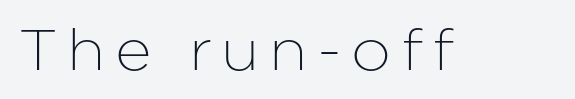
Q: Is the text italic (slanted)? A: No, it is upright.
Q: Is the typeface a serif or a sans-serif typeface? A: Sans-serif.
Q: Is the text underlined? A: No.
Q: Width (condensed, normal, or wide)? A: Normal.
Q: Stroke contrast? A: Low.
Q: x-height? A: Medium.
Q: Monospaced? A: No.
